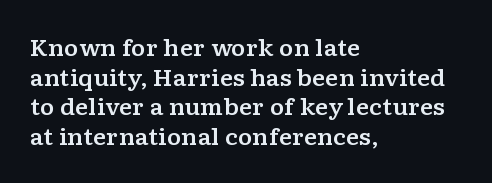
The passage shown stacks its lines at a standard gap. Look at the tracking — it's just the regular setting, nothing added. A typesetter would mark this as roman, not italic. Underlining? Definitely not there. One-word summary of the alignment: left.
